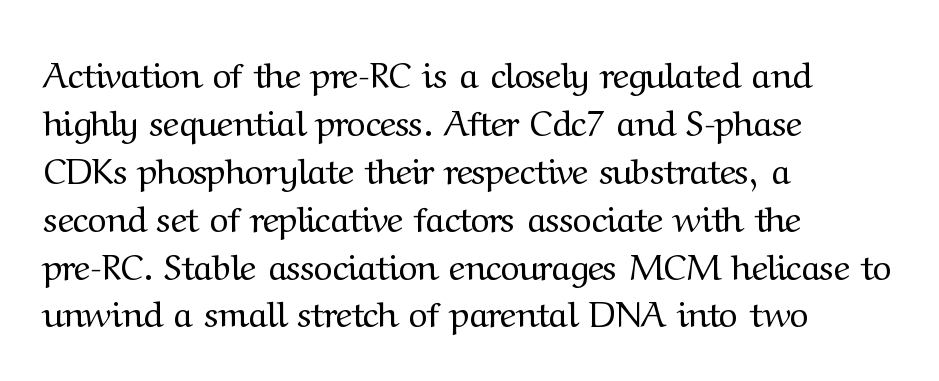
The image shows 36 px regular-weight serif type, upright; set left-aligned, normal line spacing (1.33x), normal letter spacing, not underlined; medium stroke contrast and a medium x-height.
